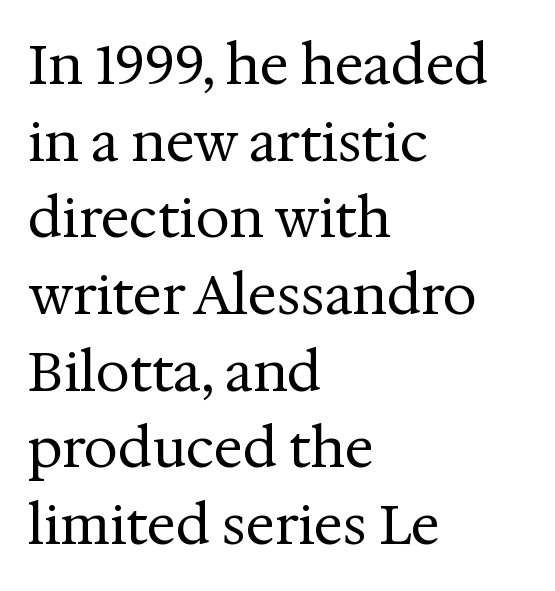
The image shows 54 px regular-weight serif type, upright; set left-aligned, normal line spacing (1.42x), normal letter spacing, not underlined; medium stroke contrast and a medium x-height.
